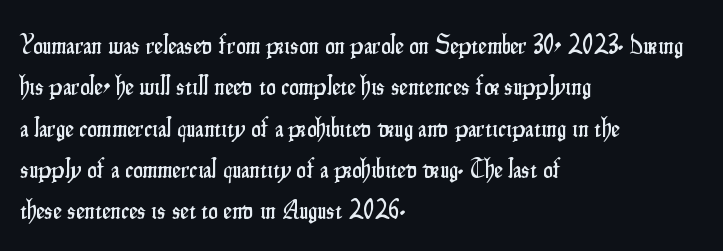
Q: Is the text italic (slanted)? A: No, it is upright.
Q: Is the text underlined? A: No.
Q: How is the paragraph aligned? A: Left-aligned.
Q: Is the spacing between letters normal or unusually wide? A: Normal.
Q: Is the spacing between lines tight, normal or loose? A: Normal.
